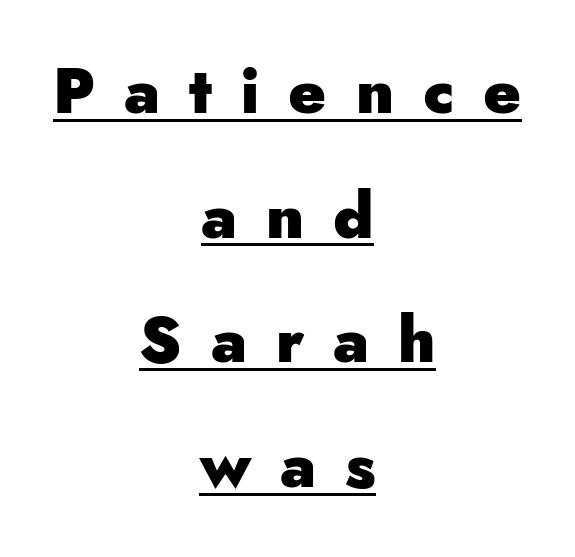
{"serif": "no", "italic": "no", "bold": "yes", "weight": "heavy", "width": "normal", "stroke_contrast": "low", "x_height": "small", "monospaced": "no", "underline": "yes", "align": "center", "line_spacing": "loose", "line_spacing_ratio": 1.98, "letter_spacing": "wide", "letter_spacing_em": 0.46, "glyph_px": 63}
